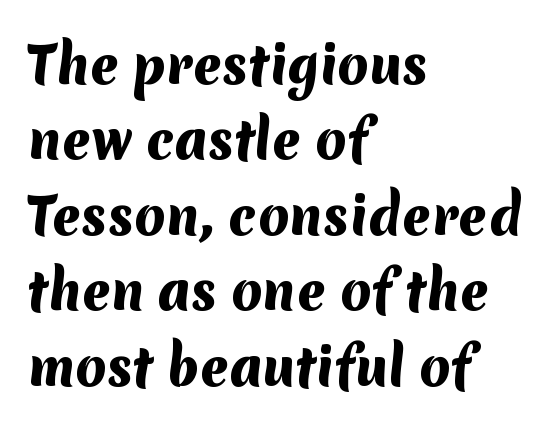
{"serif": "no", "bold": "yes", "weight": "heavy", "width": "normal", "stroke_contrast": "medium", "x_height": "medium", "monospaced": "no", "underline": "no", "align": "left", "line_spacing": "normal", "line_spacing_ratio": 1.51, "letter_spacing": "normal", "letter_spacing_em": 0.0, "glyph_px": 50}
